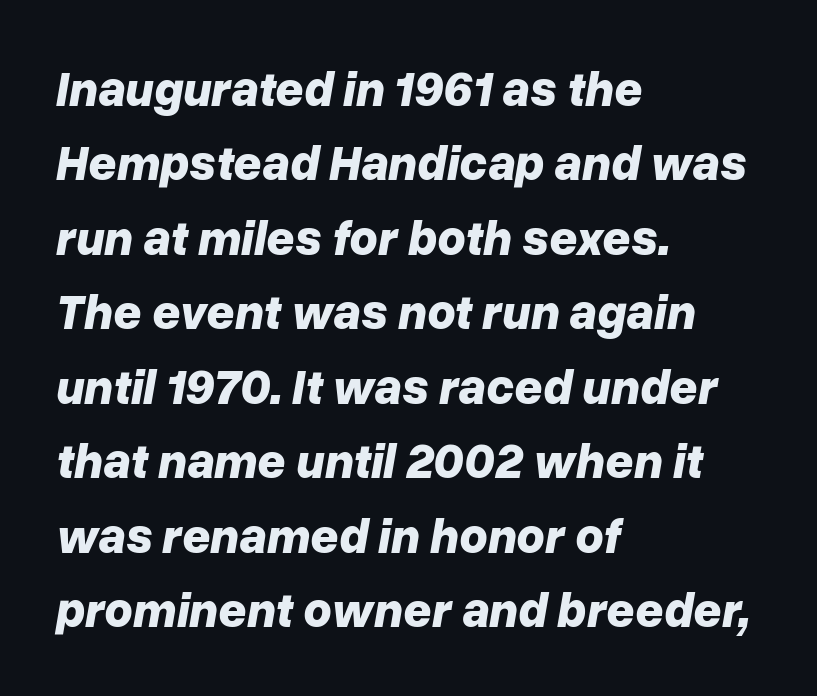
Line starts are locked; line ends wander. These lines are rendered in a variable-pitch font. Each row of text sits above clean, open space. What weight is shown? A full bold with thick strokes. The lettering tilts uniformly, giving the passage an italic look.
